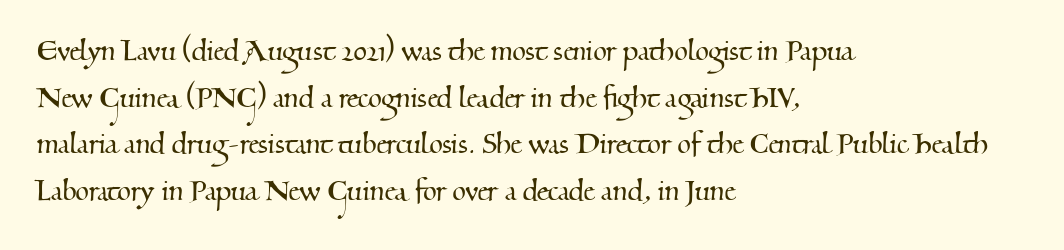
Q: Is the typeface a serif or a sans-serif typeface? A: Serif.
Q: Is the text underlined? A: No.
Q: How is the paragraph aligned? A: Left-aligned.
Q: Is the spacing between letters normal or unusually wide? A: Normal.
Q: Is the spacing between lines tight, normal or loose? A: Normal.
Q: Width (condensed, normal, or wide)? A: Normal.
Q: Stroke contrast? A: Medium.
Q: x-height? A: Small.
Q: Monospaced? A: No.
